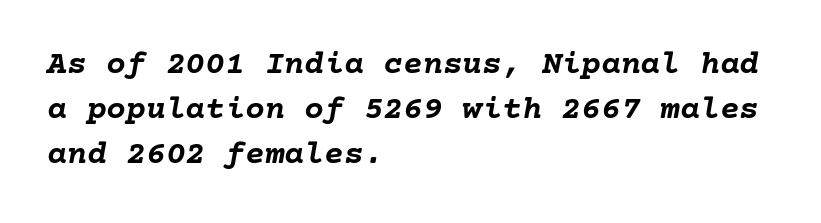
{"italic": "yes", "lean": "right", "slant_degrees": 10, "bold": "yes", "weight": "semibold", "width": "normal", "stroke_contrast": "low", "x_height": "medium", "underline": "no", "align": "left", "line_spacing": "normal", "line_spacing_ratio": 1.37, "letter_spacing": "normal", "letter_spacing_em": 0.0, "glyph_px": 33}
